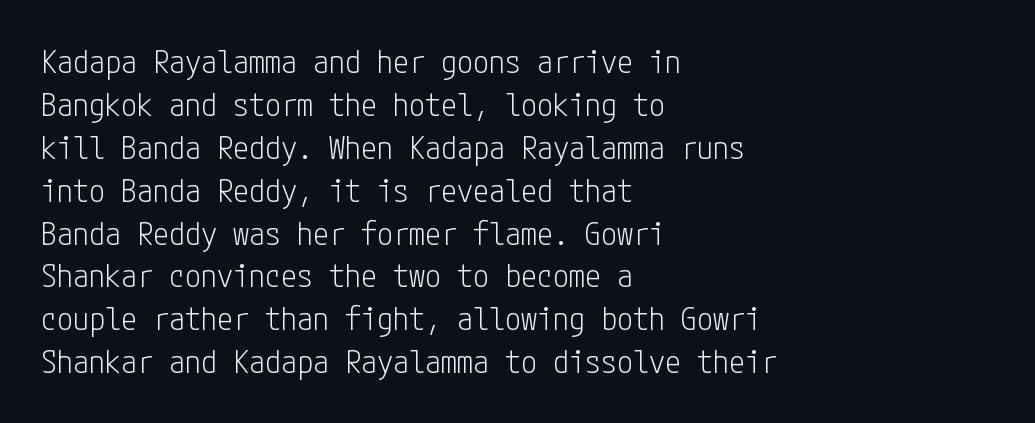
The image shows 32 px light, condensed sans-serif type, upright; set left-aligned, normal line spacing (1.34x), normal letter spacing, not underlined; low stroke contrast and a medium x-height.
